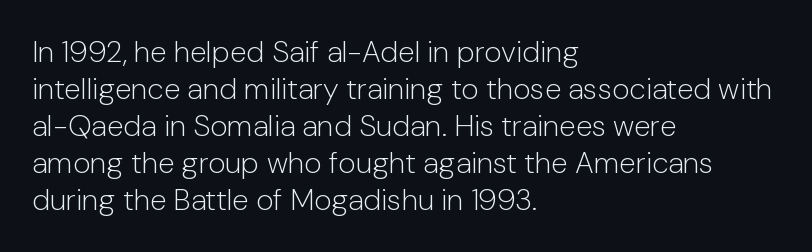
{"serif": "no", "italic": "no", "bold": "no", "weight": "light", "width": "normal", "stroke_contrast": "low", "x_height": "medium", "monospaced": "no", "underline": "no", "align": "left", "line_spacing_ratio": 1.23, "letter_spacing": "normal", "letter_spacing_em": 0.0, "glyph_px": 30}
